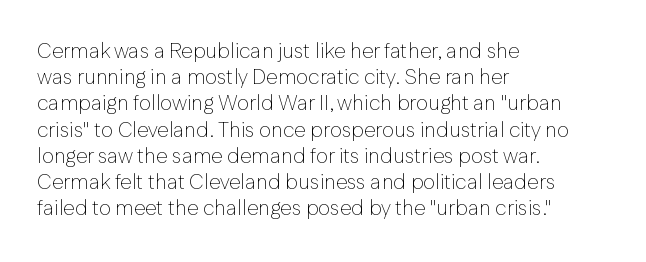
Does extra space separate the letters? No, they use regular spacing. Layout note: lines flush left. The area under the type is left untouched. This reads as an unemphasized weight, regular at the heaviest. This is roman type, the default non-slanted kind. Vertical spacing — default.
